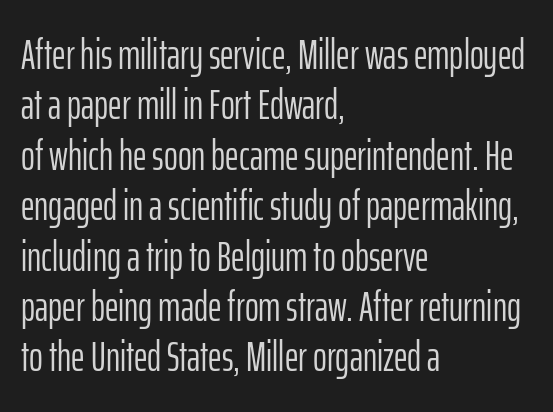
The image shows 42 px light, condensed sans-serif type, upright; set left-aligned, line spacing 1.2x, normal letter spacing, not underlined; low stroke contrast and a medium x-height.
